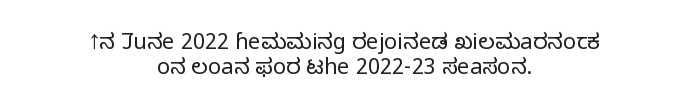
The image shows 22 px text type, upright; set centered, tight line spacing (1.14x), normal letter spacing, not underlined.
